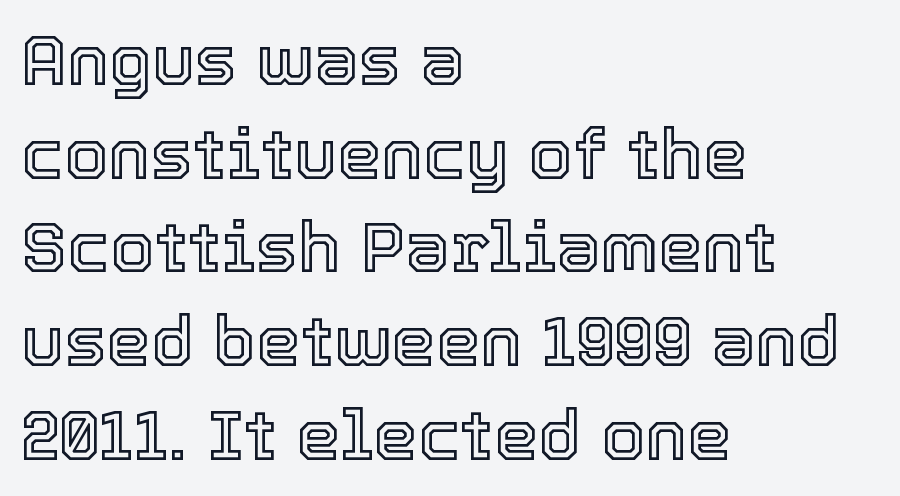
Vertical strokes here are truly vertical. This rendering uses left alignment, leaving the right contour irregular. Look at the tracking — it's just the regular setting, nothing added. Quick note: underline off.
